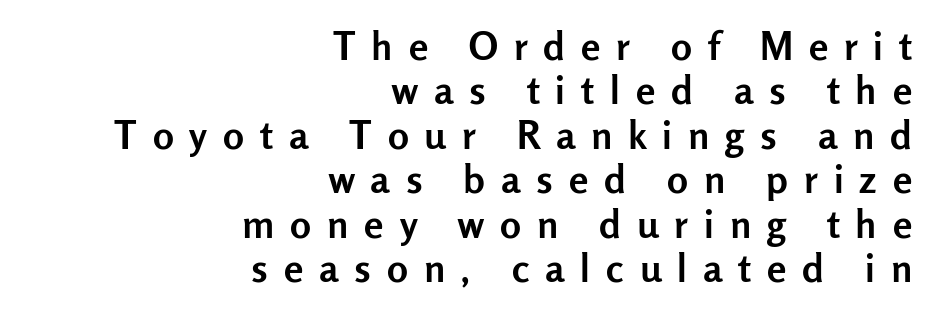
Classification — sans serif. Check the space under the baseline: it is left empty. There is plenty of visible air inserted between adjacent glyphs. The lettering holds an erect, upright posture throughout. The passage shown is typed in a proportional face where columns would drift.
